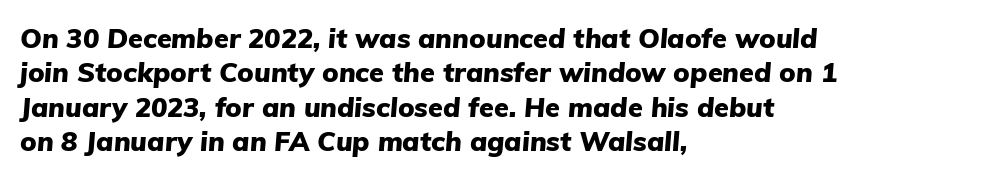
Q: Is the text bold? A: Yes.
Q: Is the text italic (slanted)? A: Yes, it leans right by about 5 degrees.
Q: Is the text underlined? A: No.
Q: How is the paragraph aligned? A: Left-aligned.
Q: Is the spacing between letters normal or unusually wide? A: Normal.
Q: Is the spacing between lines tight, normal or loose? A: Normal.
